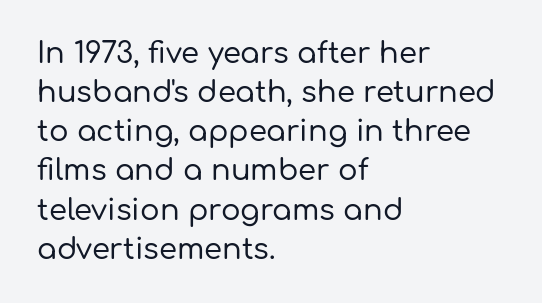
Nobody touched the tracking dial on this one. Words float on clear page, feet unadorned. The letters stand straight up with perfectly vertical stems. The face used here is proportionally spaced, like ordinary book or web type.
